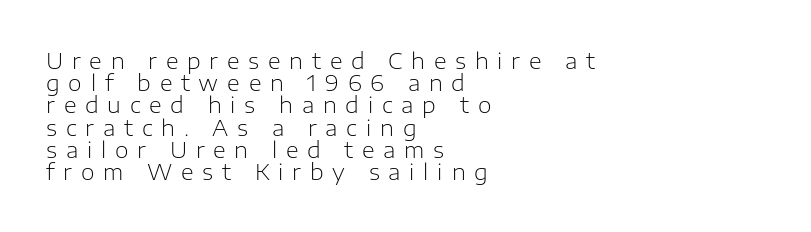
{"italic": "no", "bold": "no", "underline": "no", "align": "left", "line_spacing": "tight", "line_spacing_ratio": 1.01, "letter_spacing": "wide", "letter_spacing_em": 0.4, "glyph_px": 22}
